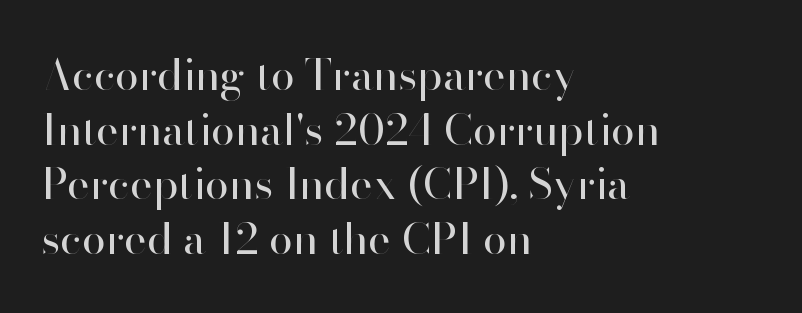
Q: Is the text bold? A: No.
Q: Is the text italic (slanted)? A: No, it is upright.
Q: Is the typeface a serif or a sans-serif typeface? A: Sans-serif.
Q: Is the text underlined? A: No.
Q: How is the paragraph aligned? A: Left-aligned.
Q: Is the spacing between letters normal or unusually wide? A: Normal.
Q: Is the spacing between lines tight, normal or loose? A: Normal.
Q: Width (condensed, normal, or wide)? A: Normal.
Q: Stroke contrast? A: High.
Q: x-height? A: Small.
Q: Monospaced? A: No.
